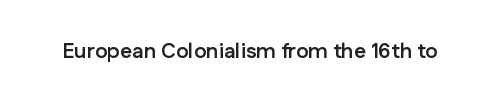
The letterforms sit shoulder to shoulder at normal distance. These lines were composed using upright roman letters. Check the space under the baseline: it is left empty. The sample has been set heavy, in full bold.
